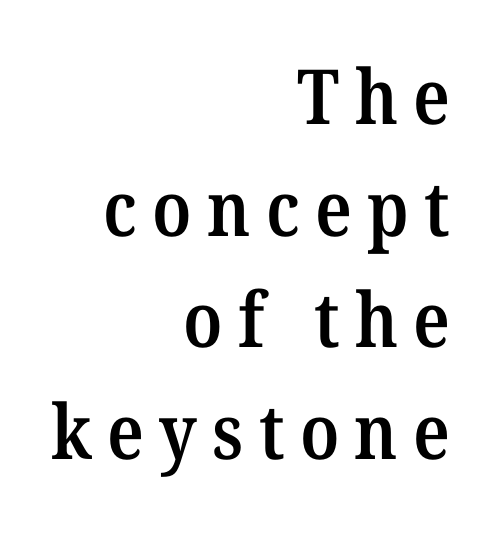
The image shows 76 px semibold serif type; set right-aligned, normal line spacing (1.47x), unusually wide letter spacing (+0.2 em), not underlined; medium stroke contrast and a medium x-height.
